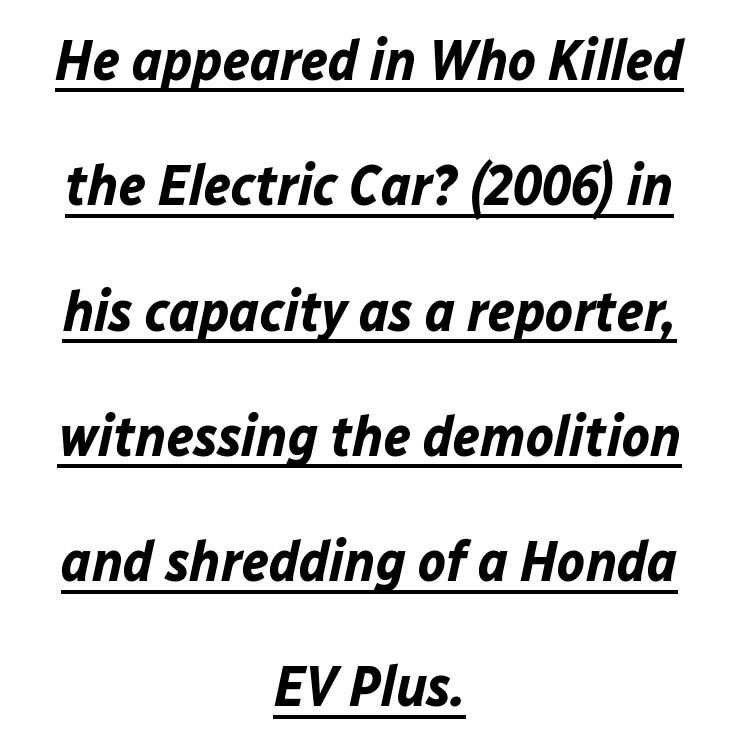
{"italic": "yes", "lean": "right", "slant_degrees": 12, "bold": "yes", "weight": "bold", "width": "normal", "stroke_contrast": "low", "x_height": "medium", "monospaced": "no", "underline": "yes", "align": "center", "line_spacing": "loose", "line_spacing_ratio": 2.16, "letter_spacing": "normal", "letter_spacing_em": 0.0, "glyph_px": 58}
